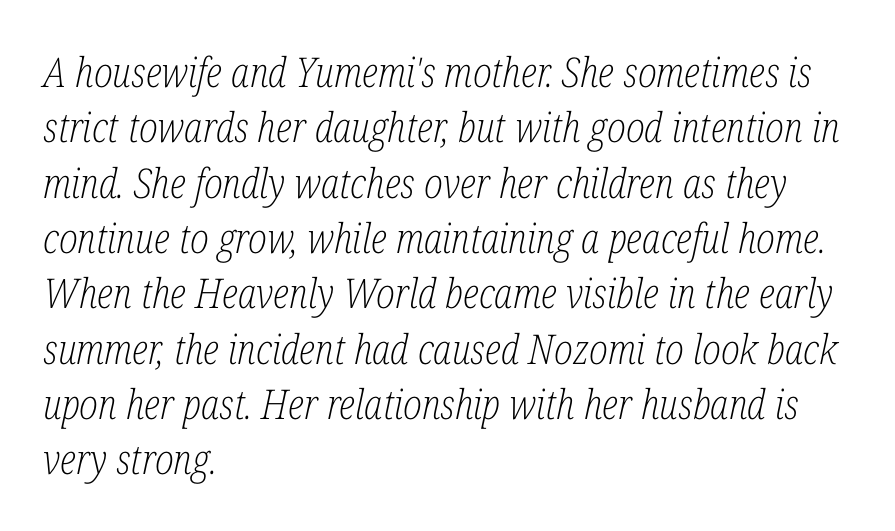
The image shows 41 px light, condensed serif type, italic (leaning right); set left-aligned, normal line spacing (1.35x), normal letter spacing, not underlined; low stroke contrast and a medium x-height.
